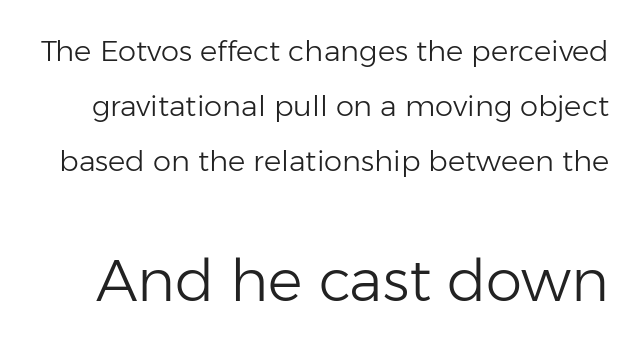
{"serif": "no", "italic": "no", "bold": "no", "weight": "light", "width": "normal", "stroke_contrast": "low", "x_height": "medium", "monospaced": "no", "underline": "no", "line_spacing": "loose", "line_spacing_ratio": 1.9, "letter_spacing": "normal", "letter_spacing_em": 0.0, "larger_block": "second", "size_ratio": 2.0, "glyph_px": 58}
